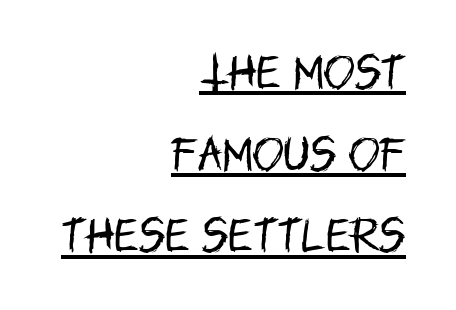
Q: Is the text bold? A: No.
Q: Is the text italic (slanted)? A: No, it is upright.
Q: Is the typeface a serif or a sans-serif typeface? A: Sans-serif.
Q: Is the text underlined? A: Yes.
Q: How is the paragraph aligned? A: Right-aligned.
Q: Is the spacing between letters normal or unusually wide? A: Normal.
Q: Is the spacing between lines tight, normal or loose? A: Loose.
Q: Width (condensed, normal, or wide)? A: Condensed.
Q: Stroke contrast? A: Low.
Q: x-height? A: Large.
Q: Monospaced? A: No.
